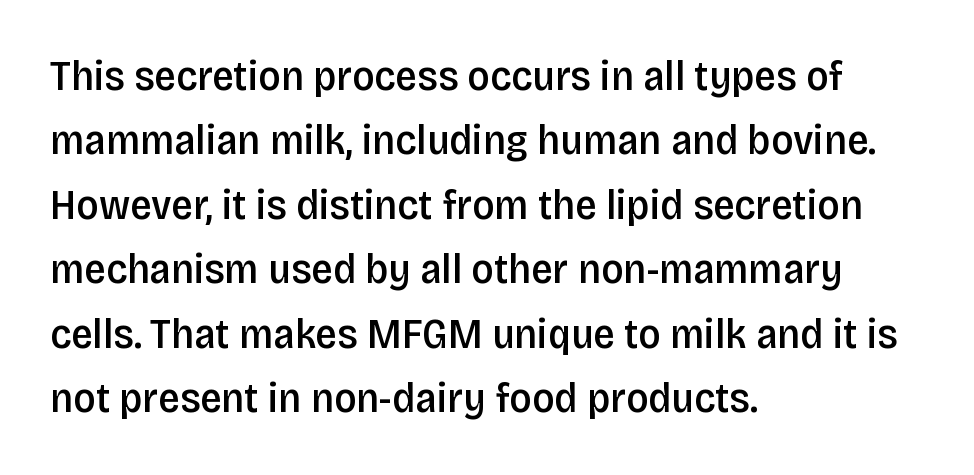
Type without underlining. The setting favours the left margin, as ordinary paragraphs usually do. It's the straight-up-and-down kind of type. How heavy is the stroke? Medium-heavy — a semibold, shy of bold. Each letter keeps its own natural width here, so spacing adapts to shape.
